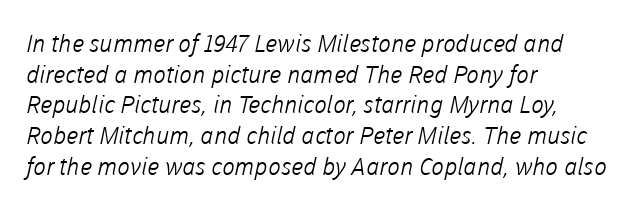
{"bold": "no", "underline": "no", "align": "left", "line_spacing": "normal", "line_spacing_ratio": 1.28, "letter_spacing": "normal", "letter_spacing_em": 0.0, "glyph_px": 24}
